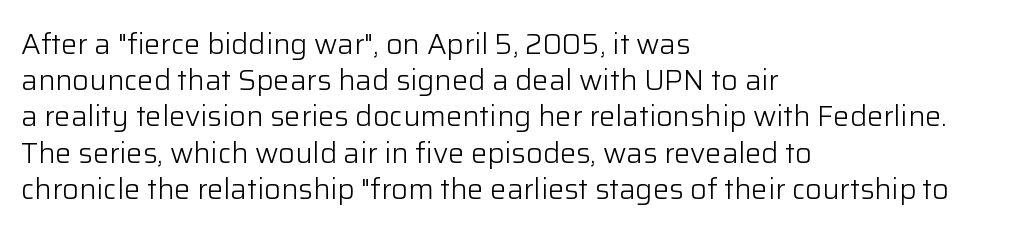
The space beneath each line is pristine and unruled. Between one letter and the next there's only the usual sliver of space. Casual observation: everything's shoved over to the left. Each new line begins a customary step beneath the previous one.
